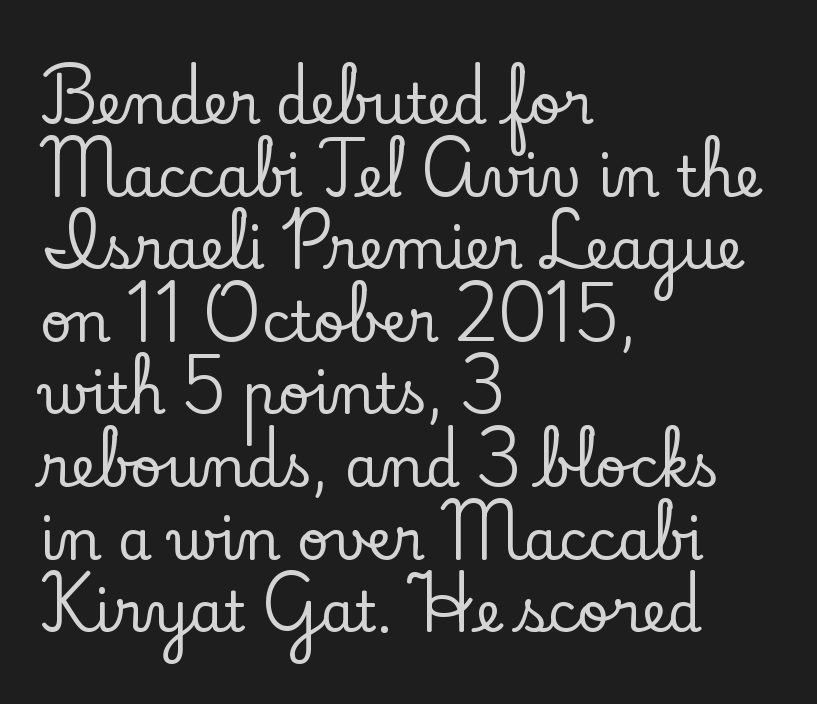
Q: Is the text italic (slanted)? A: No, it is upright.
Q: Is the typeface a serif or a sans-serif typeface? A: Serif.
Q: Is the text underlined? A: No.
Q: How is the paragraph aligned? A: Left-aligned.
Q: Is the spacing between letters normal or unusually wide? A: Normal.
Q: Is the spacing between lines tight, normal or loose? A: Normal.
Q: Width (condensed, normal, or wide)? A: Normal.
Q: Stroke contrast? A: Low.
Q: x-height? A: Small.
Q: Monospaced? A: No.
